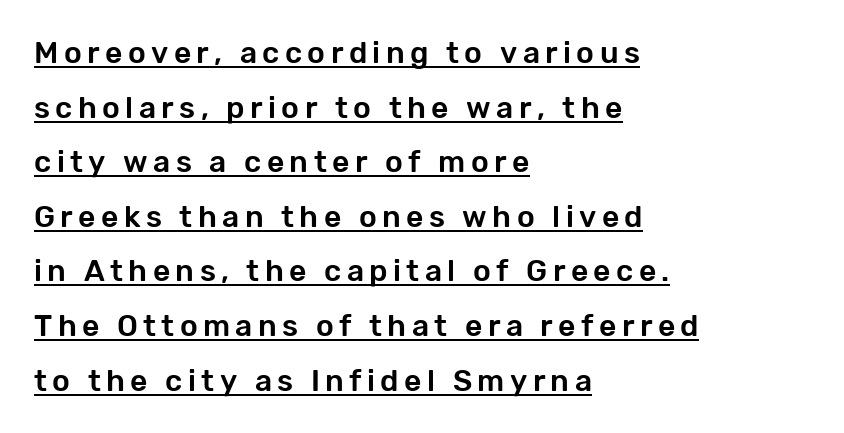
The image shows 30 px sans-serif type, upright; set left-aligned, line spacing 1.82x, underlined; low stroke contrast and a medium x-height.
